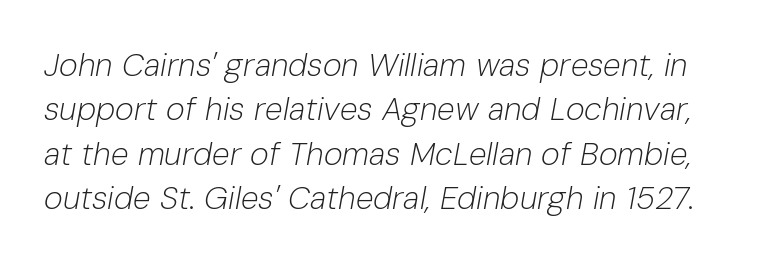
Q: Is the text bold? A: No.
Q: Is the text italic (slanted)? A: Yes, it leans right by about 10 degrees.
Q: Is the text underlined? A: No.
Q: Is the spacing between letters normal or unusually wide? A: Normal.
Q: Is the spacing between lines tight, normal or loose? A: Normal.
Q: Width (condensed, normal, or wide)? A: Normal.
Q: Stroke contrast? A: Low.
Q: x-height? A: Medium.
Q: Monospaced? A: No.
